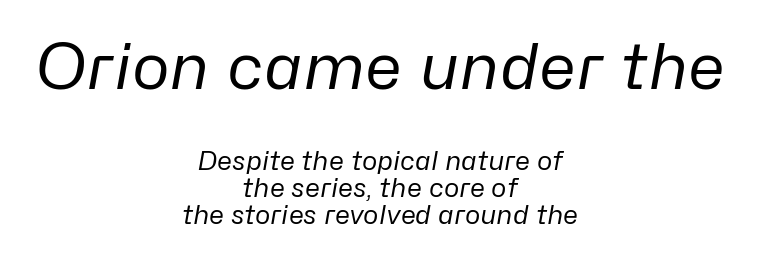
Q: Is the text bold? A: No.
Q: Is the text italic (slanted)? A: Yes, it leans right by about 10 degrees.
Q: Is the text underlined? A: No.
Q: How is the paragraph aligned? A: Centered.
Q: Is the spacing between letters normal or unusually wide? A: Normal.
Q: Is the spacing between lines tight, normal or loose? A: Tight.
Q: Which block of text is set in a larger size, the first (top) or the second (bottom)? A: The first (top) one.
Q: Width (condensed, normal, or wide)? A: Normal.
Q: Stroke contrast? A: Low.
Q: x-height? A: Medium.
Q: Monospaced? A: No.
